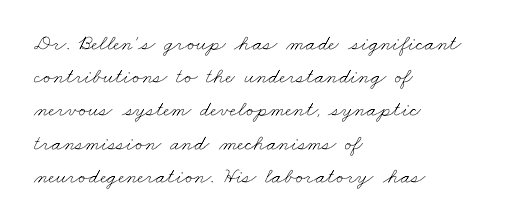
The image shows 22 px text type; set left-aligned, normal line spacing (1.51x), normal letter spacing, not underlined.
